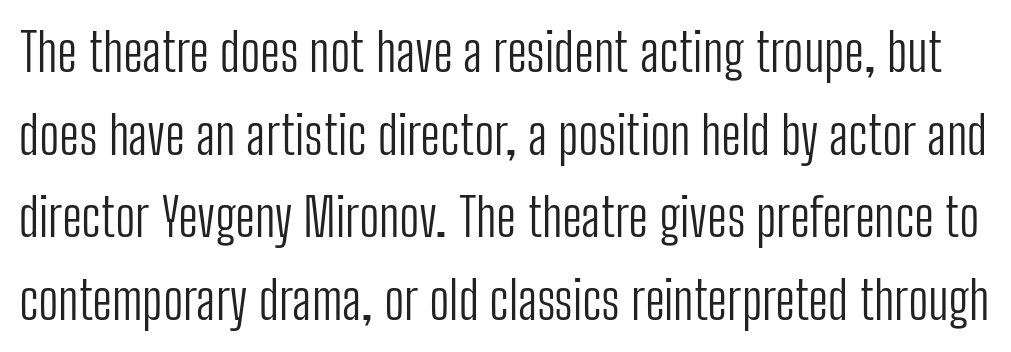
Q: Is the text bold? A: No.
Q: Is the text italic (slanted)? A: No, it is upright.
Q: Is the typeface a serif or a sans-serif typeface? A: Sans-serif.
Q: Is the text underlined? A: No.
Q: Is the spacing between letters normal or unusually wide? A: Normal.
Q: Is the spacing between lines tight, normal or loose? A: Normal.
Q: Width (condensed, normal, or wide)? A: Condensed.
Q: Stroke contrast? A: Low.
Q: x-height? A: Medium.
Q: Monospaced? A: No.
